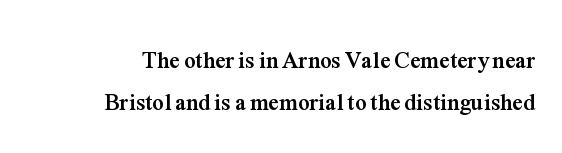
Q: Is the text bold? A: Yes.
Q: Is the text italic (slanted)? A: No, it is upright.
Q: Is the text underlined? A: No.
Q: How is the paragraph aligned? A: Right-aligned.
Q: Is the spacing between letters normal or unusually wide? A: Normal.
